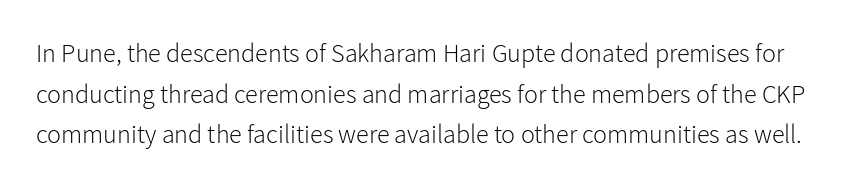
{"italic": "no", "bold": "no", "underline": "no", "line_spacing": "normal", "line_spacing_ratio": 1.56, "letter_spacing": "normal", "letter_spacing_em": 0.0, "glyph_px": 26}
